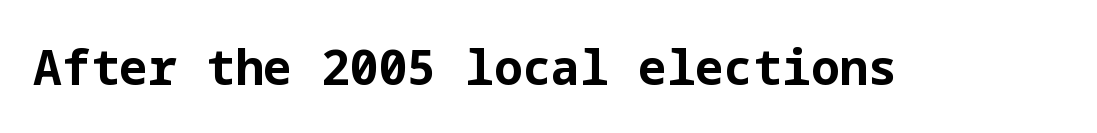
The image shows 48 px bold sans-serif type, upright; set normal letter spacing, not underlined; low stroke contrast and a medium x-height.
